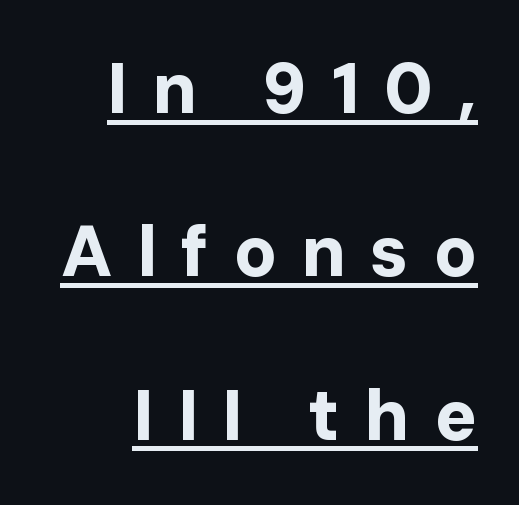
The image shows 71 px bold sans-serif type, upright; set right-aligned, loose line spacing (2.3x), unusually wide letter spacing (+0.34 em), underlined; low stroke contrast and a medium x-height.
